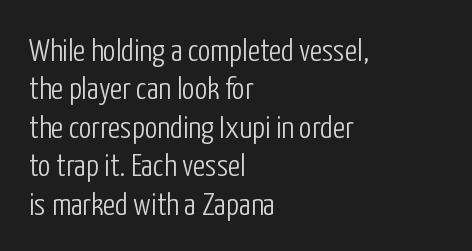
Standard letterfit; no display-style spreading of the glyphs. Descenders are the only things crossing below the line. Where is the straight margin? On the left. This rendering employs a face without finishing strokes, i.e., a sans-serif.
